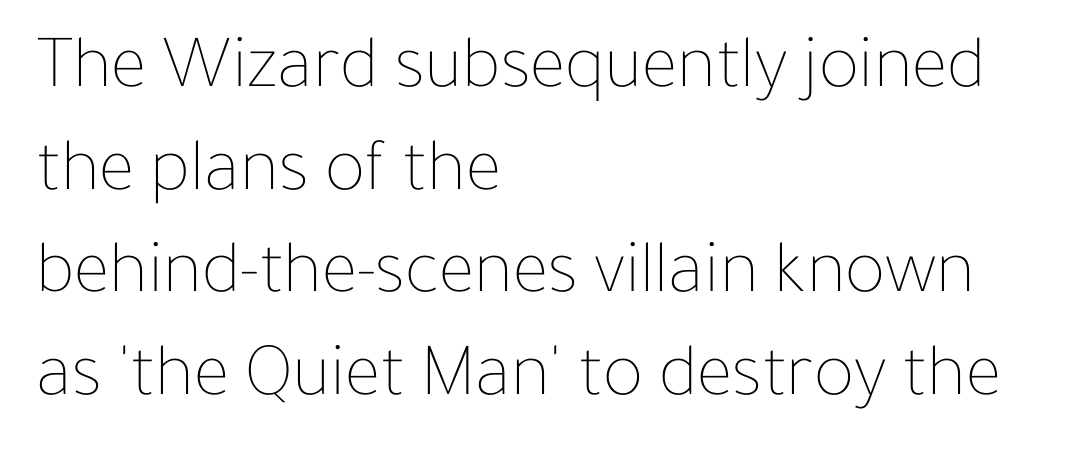
{"italic": "no", "bold": "no", "weight": "thin", "width": "normal", "stroke_contrast": "low", "x_height": "medium", "monospaced": "no", "underline": "no", "align": "left", "line_spacing": "normal", "line_spacing_ratio": 1.35, "letter_spacing": "normal", "letter_spacing_em": 0.0, "glyph_px": 76}
